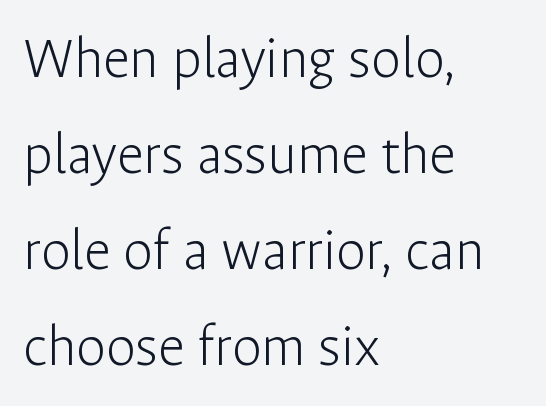
The image shows 60 px light sans-serif type, upright; set left-aligned, normal line spacing (1.6x), normal letter spacing, not underlined; low stroke contrast and a medium x-height.
